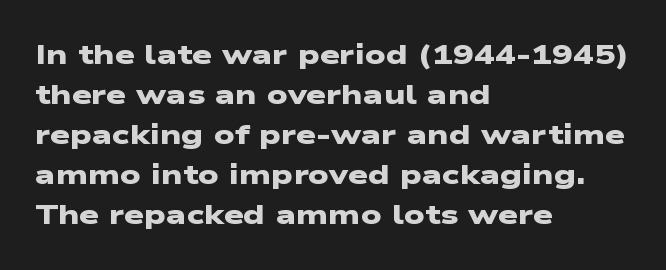
{"serif": "no", "bold": "yes", "weight": "heavy", "width": "wide", "stroke_contrast": "low", "x_height": "medium", "monospaced": "no", "underline": "no", "align": "left", "line_spacing": "normal", "line_spacing_ratio": 1.43, "letter_spacing": "normal", "letter_spacing_em": 0.0, "glyph_px": 28}
